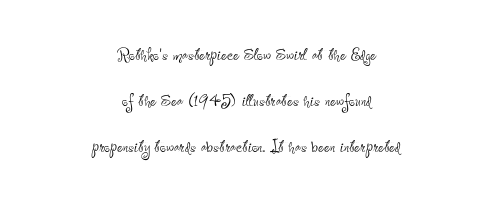
Q: Is the text bold? A: No.
Q: Is the text italic (slanted)? A: Yes.
Q: Is the text underlined? A: No.
Q: How is the paragraph aligned? A: Centered.
Q: Is the spacing between letters normal or unusually wide? A: Normal.
Q: Is the spacing between lines tight, normal or loose? A: Loose.
